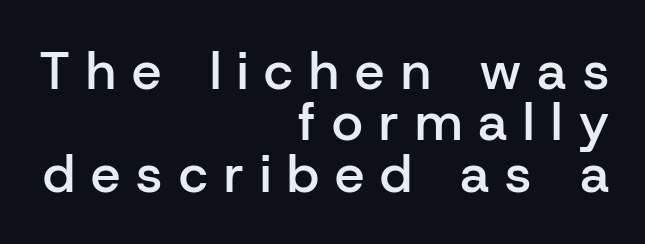
Q: Is the text bold? A: Semi-bold.
Q: Is the text italic (slanted)? A: No, it is upright.
Q: Is the typeface a serif or a sans-serif typeface? A: Sans-serif.
Q: Is the text underlined? A: No.
Q: How is the paragraph aligned? A: Right-aligned.
Q: Is the spacing between letters normal or unusually wide? A: Unusually wide.
Q: Is the spacing between lines tight, normal or loose? A: Tight.
Q: Width (condensed, normal, or wide)? A: Normal.
Q: Stroke contrast? A: Low.
Q: x-height? A: Medium.
Q: Monospaced? A: No.
